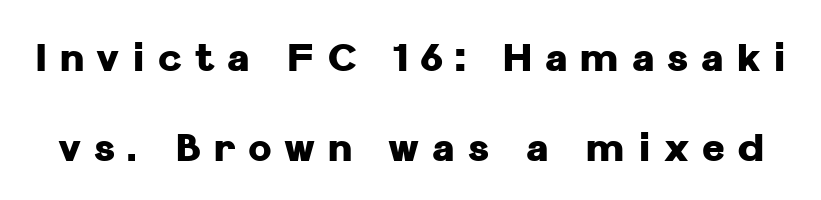
{"serif": "no", "italic": "no", "bold": "yes", "weight": "heavy", "width": "normal", "stroke_contrast": "low", "x_height": "medium", "monospaced": "no", "underline": "no", "line_spacing": "loose", "line_spacing_ratio": 2.31, "letter_spacing": "wide", "letter_spacing_em": 0.33, "glyph_px": 39}
